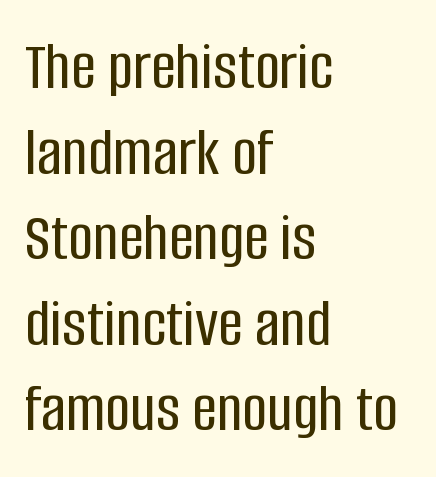
Q: Is the text italic (slanted)? A: No, it is upright.
Q: Is the typeface a serif or a sans-serif typeface? A: Sans-serif.
Q: Is the text underlined? A: No.
Q: How is the paragraph aligned? A: Left-aligned.
Q: Is the spacing between letters normal or unusually wide? A: Normal.
Q: Width (condensed, normal, or wide)? A: Condensed.
Q: Stroke contrast? A: Low.
Q: x-height? A: Large.
Q: Monospaced? A: No.
